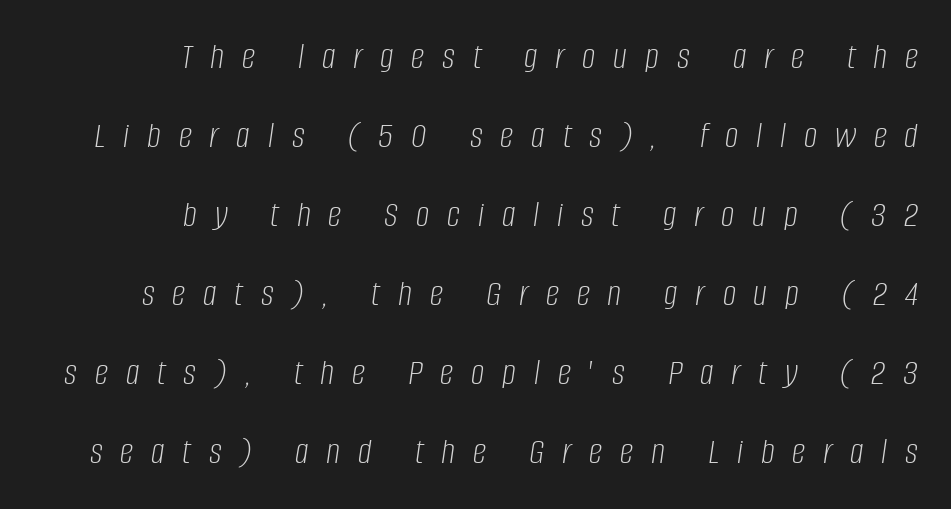
Casual observation: everything's shoved over to the right. The gap between lines stays unmarked. Loosely led — the rows are spread out. The glyphs look as if they've been sheared to an angle. Proportional: the letters do not fall into vertical columns. The passage shown has open, widely tracked lettering throughout.
